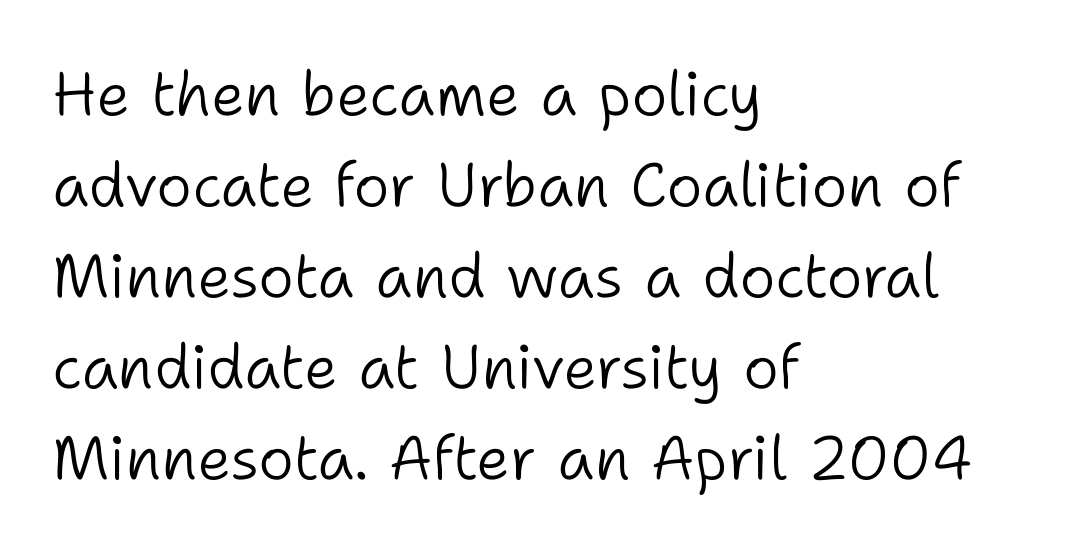
Q: Is the text bold? A: No.
Q: Is the text italic (slanted)? A: No, it is upright.
Q: Is the typeface a serif or a sans-serif typeface? A: Sans-serif.
Q: Is the text underlined? A: No.
Q: How is the paragraph aligned? A: Left-aligned.
Q: Is the spacing between letters normal or unusually wide? A: Normal.
Q: Is the spacing between lines tight, normal or loose? A: Normal.
Q: Width (condensed, normal, or wide)? A: Normal.
Q: Stroke contrast? A: Low.
Q: x-height? A: Medium.
Q: Monospaced? A: No.
